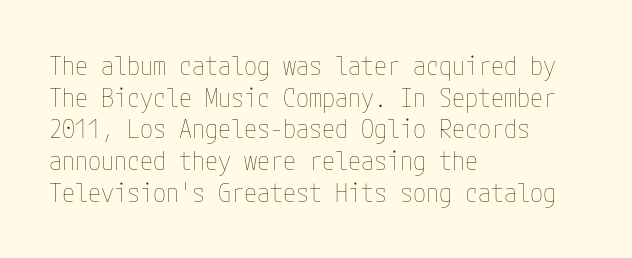
The image shows 26 px text type, upright; set left-aligned, line spacing 1.22x, normal letter spacing, not underlined.
